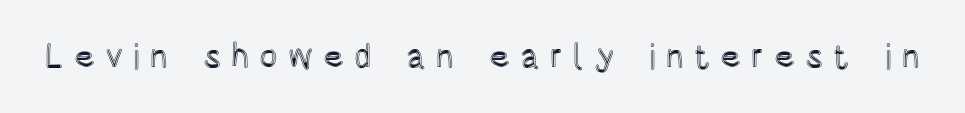
{"italic": "no", "width": "condensed", "x_height": "large", "monospaced": "no", "underline": "no", "letter_spacing": "wide", "letter_spacing_em": 0.29, "glyph_px": 34}
